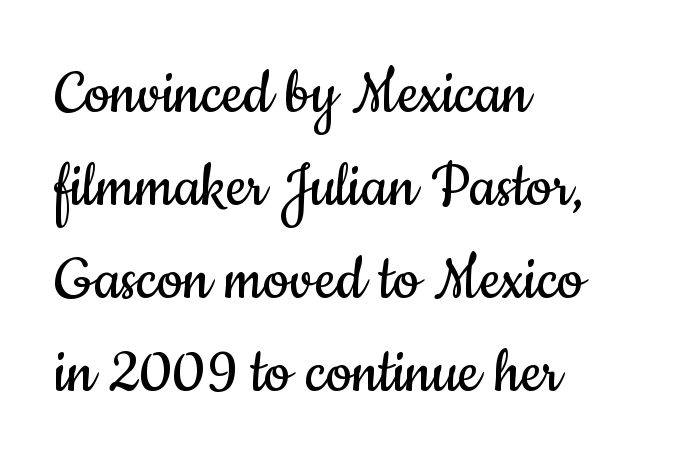
Q: Is the text bold? A: No.
Q: Is the text italic (slanted)? A: Yes.
Q: Is the typeface a serif or a sans-serif typeface? A: Sans-serif.
Q: Is the text underlined? A: No.
Q: How is the paragraph aligned? A: Left-aligned.
Q: Is the spacing between letters normal or unusually wide? A: Normal.
Q: Is the spacing between lines tight, normal or loose? A: Normal.
Q: Width (condensed, normal, or wide)? A: Condensed.
Q: Stroke contrast? A: Low.
Q: x-height? A: Small.
Q: Monospaced? A: No.
